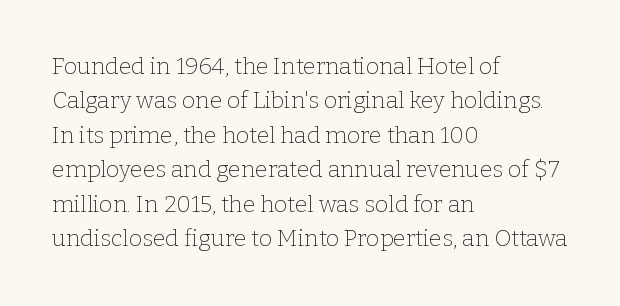
The image shows 23 px text type, upright; set left-aligned, normal line spacing (1.5x), normal letter spacing, not underlined.
